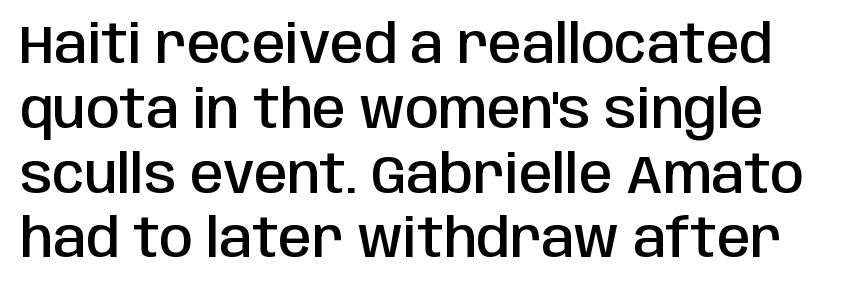
The image shows 54 px semibold, condensed sans-serif type, upright; set line spacing 1.2x, normal letter spacing, not underlined; low stroke contrast and a large x-height.
